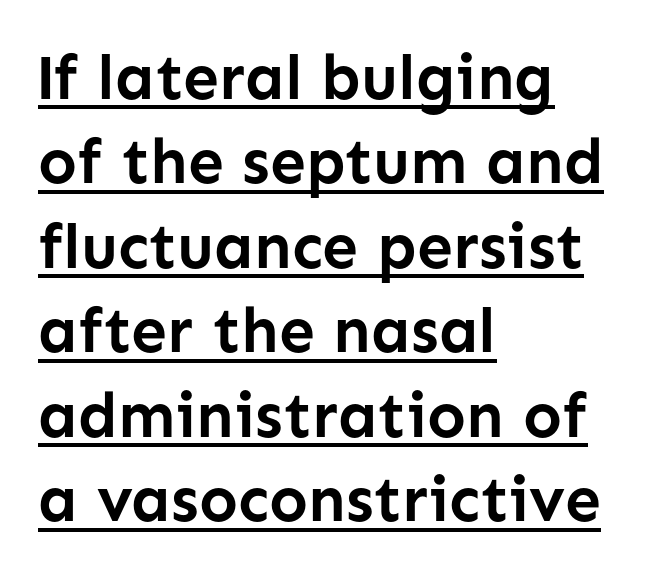
{"serif": "no", "italic": "no", "bold": "yes", "weight": "semibold", "width": "normal", "stroke_contrast": "low", "x_height": "medium", "monospaced": "no", "underline": "yes", "align": "left", "line_spacing": "normal", "line_spacing_ratio": 1.32, "letter_spacing": "normal", "letter_spacing_em": 0.0, "glyph_px": 64}
